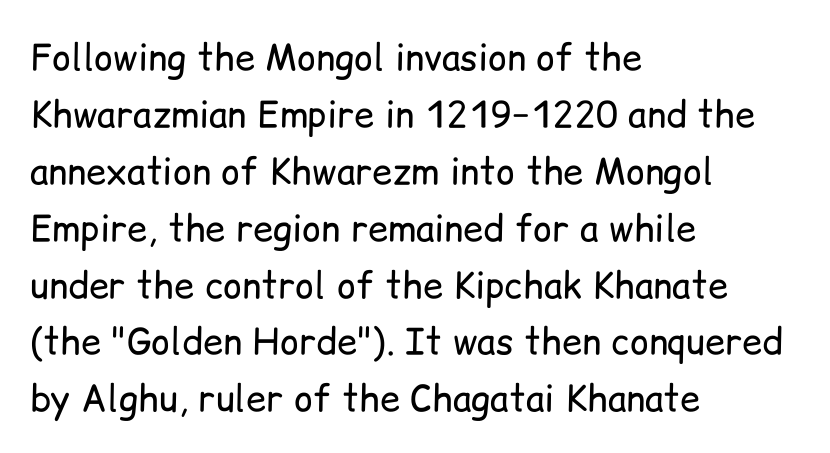
The image shows 36 px regular-weight sans-serif type, upright; set left-aligned, normal line spacing (1.58x), normal letter spacing, not underlined; low stroke contrast and a medium x-height.
